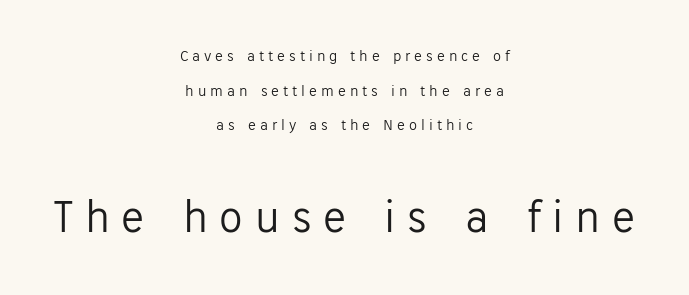
{"serif": "no", "italic": "no", "bold": "no", "weight": "light", "width": "normal", "stroke_contrast": "low", "x_height": "medium", "monospaced": "no", "underline": "no", "align": "center", "line_spacing": "loose", "line_spacing_ratio": 2.16, "letter_spacing": "wide", "letter_spacing_em": 0.25, "larger_block": "second", "size_ratio": 2.94, "glyph_px": 47}
